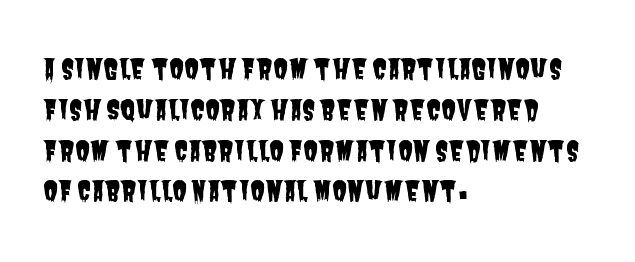
These lines sit exactly where default settings would place them. The baseline area is clear. Tracking here is standard; glyphs follow each other at the usual distance. Typeset ragged right — the left edge is the straight one.
